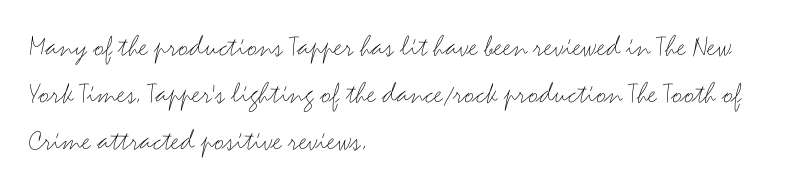
Q: Is the text bold? A: No.
Q: Is the text italic (slanted)? A: Yes.
Q: Is the typeface a serif or a sans-serif typeface? A: Sans-serif.
Q: Is the text underlined? A: No.
Q: How is the paragraph aligned? A: Left-aligned.
Q: Is the spacing between letters normal or unusually wide? A: Normal.
Q: Is the spacing between lines tight, normal or loose? A: Normal.
Q: Width (condensed, normal, or wide)? A: Wide.
Q: Stroke contrast? A: Medium.
Q: x-height? A: Small.
Q: Monospaced? A: No.
